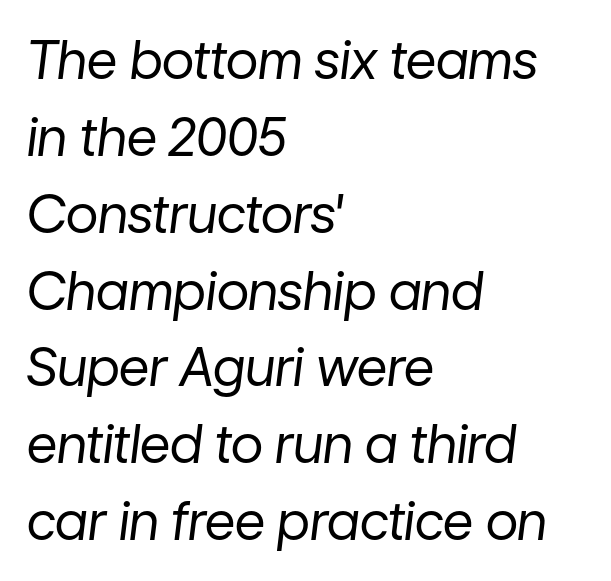
Q: Is the text bold? A: No.
Q: Is the text italic (slanted)? A: Yes, it leans right by about 7 degrees.
Q: Is the text underlined? A: No.
Q: How is the paragraph aligned? A: Left-aligned.
Q: Is the spacing between letters normal or unusually wide? A: Normal.
Q: Is the spacing between lines tight, normal or loose? A: Normal.
Q: Width (condensed, normal, or wide)? A: Normal.
Q: Stroke contrast? A: Low.
Q: x-height? A: Medium.
Q: Monospaced? A: No.
